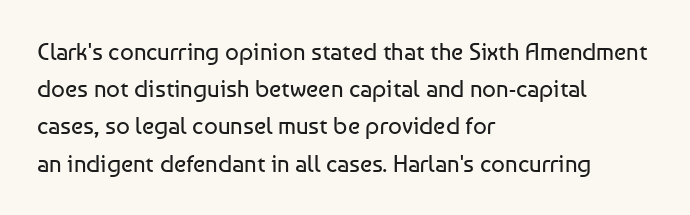
The image shows 24 px text type, upright; set left-aligned, normal line spacing (1.55x), normal letter spacing, not underlined.
